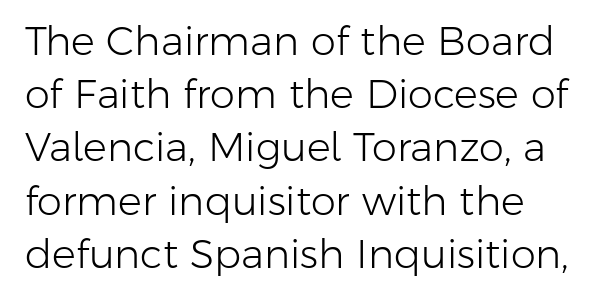
{"serif": "no", "italic": "no", "bold": "no", "weight": "light", "width": "normal", "stroke_contrast": "low", "x_height": "medium", "monospaced": "no", "underline": "no", "align": "left", "line_spacing": "normal", "line_spacing_ratio": 1.33, "letter_spacing": "normal", "letter_spacing_em": 0.0, "glyph_px": 40}
